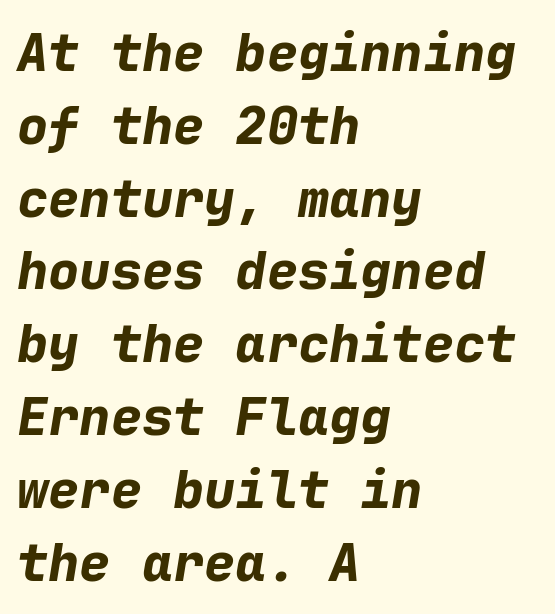
Q: Is the text bold? A: Yes.
Q: Is the text italic (slanted)? A: Yes, it leans right by about 9 degrees.
Q: Is the text underlined? A: No.
Q: How is the paragraph aligned? A: Left-aligned.
Q: Is the spacing between letters normal or unusually wide? A: Normal.
Q: Is the spacing between lines tight, normal or loose? A: Normal.
Q: Width (condensed, normal, or wide)? A: Normal.
Q: Stroke contrast? A: Low.
Q: x-height? A: Medium.
Q: Monospaced? A: Yes.
